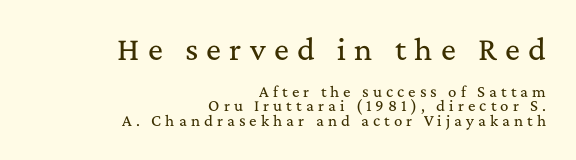
Layout note: lines flush right. The words here are not underlined. A roman cut, with each character standing at attention. Rows of type sit shoulder to shoulder in the vertical direction. These lines are composed in type with serifs. A typesetter would call this heavily tracked-out type.
